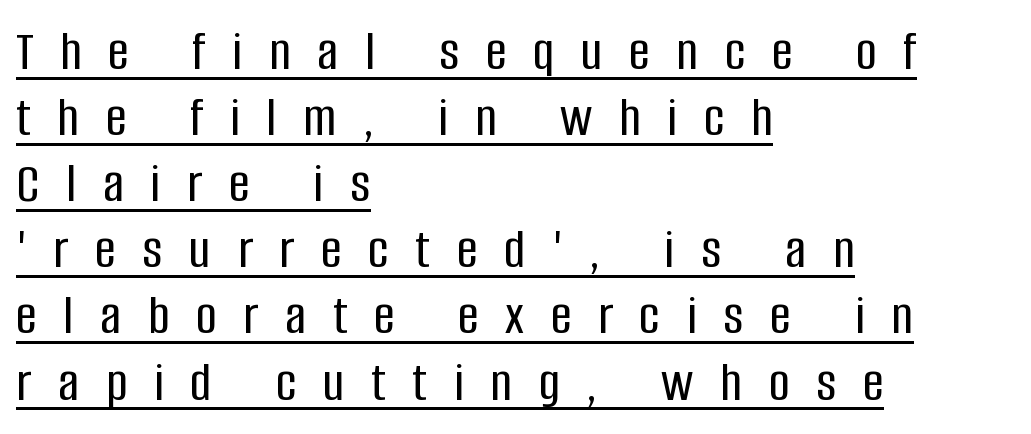
{"serif": "no", "italic": "no", "width": "condensed", "stroke_contrast": "low", "x_height": "large", "monospaced": "no", "underline": "yes", "align": "left", "line_spacing": "tight", "line_spacing_ratio": 1.14, "letter_spacing": "wide", "letter_spacing_em": 0.46, "glyph_px": 58}
